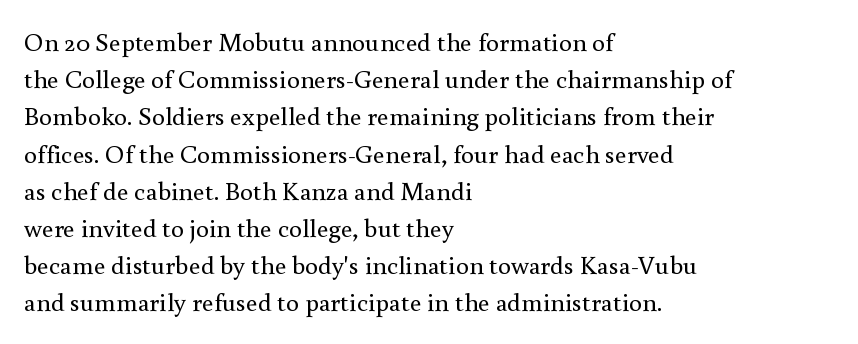
The image shows 26 px text type, upright; set left-aligned, normal line spacing (1.43x), normal letter spacing, not underlined.
